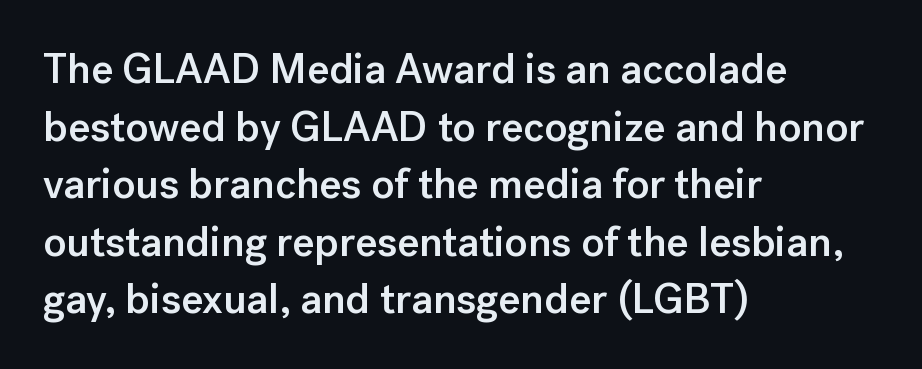
{"serif": "no", "italic": "no", "bold": "semi", "weight": "semibold", "width": "normal", "stroke_contrast": "low", "x_height": "medium", "monospaced": "no", "underline": "no", "align": "left", "line_spacing": "normal", "line_spacing_ratio": 1.37, "letter_spacing": "normal", "letter_spacing_em": 0.0, "glyph_px": 42}
